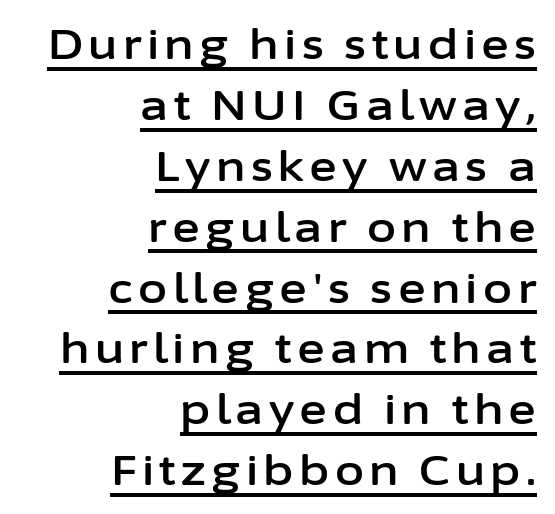
The image shows 42 px sans-serif type, upright; set right-aligned, normal line spacing (1.45x), underlined; low stroke contrast and a medium x-height.
